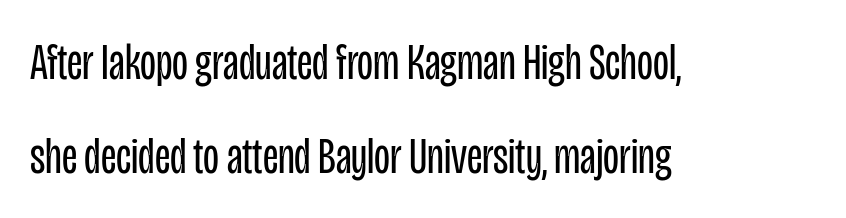
The image shows 52 px regular-weight, condensed sans-serif type, upright; set left-aligned, line spacing 1.8x, normal letter spacing, not underlined; low stroke contrast and a large x-height.
